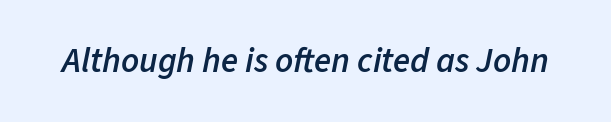
The image shows 35 px semibold type, italic (leaning right); set normal letter spacing, not underlined; low stroke contrast and a medium x-height.
